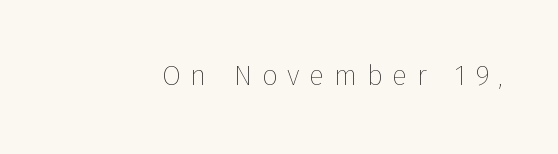
{"italic": "no", "bold": "no", "weight": "thin", "width": "normal", "stroke_contrast": "low", "x_height": "medium", "monospaced": "no", "underline": "no", "letter_spacing": "wide", "letter_spacing_em": 0.34, "glyph_px": 28}
